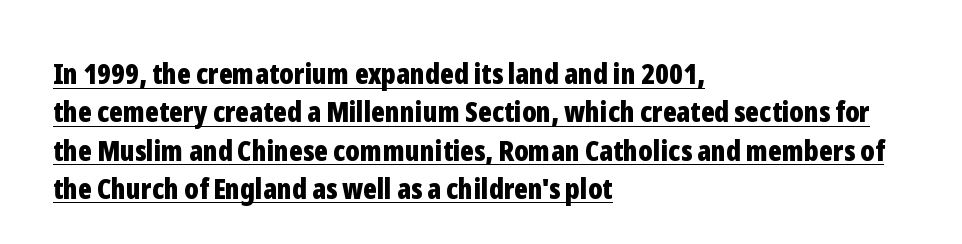
A roman cut, with each character standing at attention. There is no visible air inserted between adjacent glyphs. The passage shown is typeset with a sans-serif family. Emphasis is given by a line drawn under the lettering. What's the leading like? Ordinary, nothing unusual. The paragraph has a hard left edge and a soft right edge.
